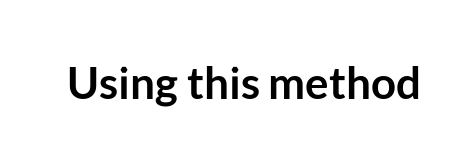
The image shows 44 px semibold sans-serif type, upright; set normal letter spacing, not underlined; low stroke contrast and a medium x-height.
